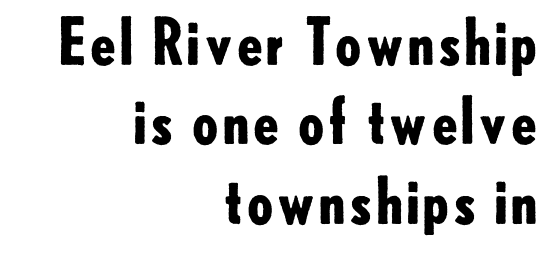
The image shows 62 px bold sans-serif type, upright; set right-aligned, normal line spacing (1.28x), normal letter spacing, not underlined; low stroke contrast and a small x-height.
